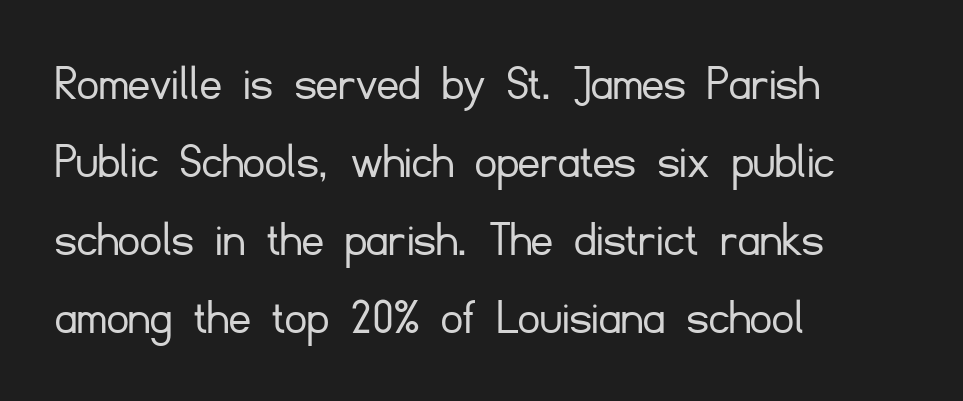
Q: Is the text bold? A: No.
Q: Is the text italic (slanted)? A: No, it is upright.
Q: Is the typeface a serif or a sans-serif typeface? A: Sans-serif.
Q: Is the text underlined? A: No.
Q: How is the paragraph aligned? A: Left-aligned.
Q: Is the spacing between letters normal or unusually wide? A: Normal.
Q: Is the spacing between lines tight, normal or loose? A: Normal.
Q: Width (condensed, normal, or wide)? A: Normal.
Q: Stroke contrast? A: Low.
Q: x-height? A: Small.
Q: Monospaced? A: No.
